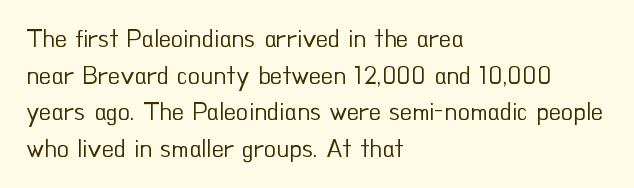
Weight: in the light-to-regular range. In CSS terms this would be text-align: left. The letters stand straight up with perfectly vertical stems. Each new line begins a customary step beneath the previous one. Characters follow at the spacing the type designer built in.
